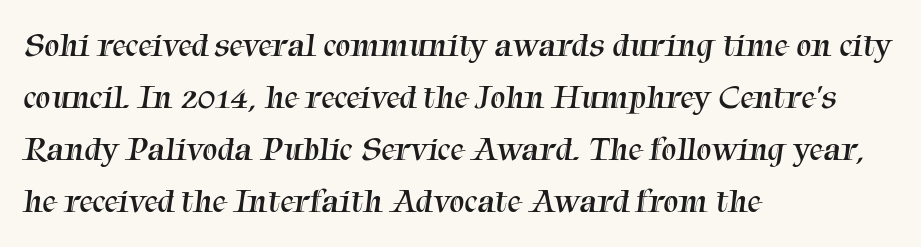
Horizontally, the lines are justified to the leading edge only. Descender tails drop into unmarked territory. Nothing unusual about the tracking: characters are spaced as the font intends. No letter is thick-stroked: the sample isn't bold. These lines are rendered in a variable-pitch font. These lines sit exactly where default settings would place them.
